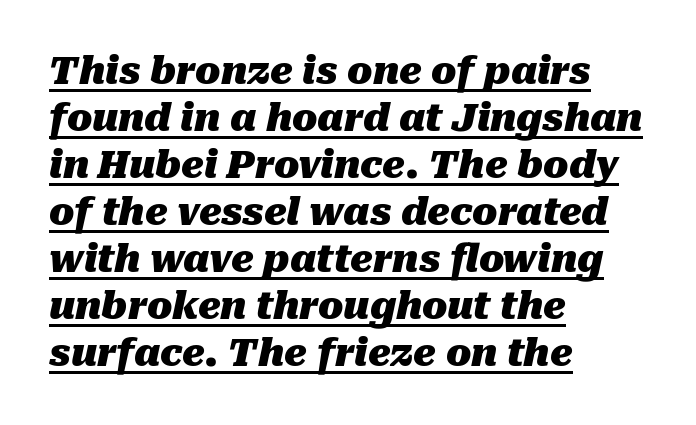
{"italic": "yes", "lean": "right", "slant_degrees": 10, "bold": "yes", "weight": "heavy", "width": "normal", "stroke_contrast": "medium", "x_height": "medium", "monospaced": "no", "underline": "yes", "align": "left", "line_spacing": "normal", "line_spacing_ratio": 1.27, "letter_spacing": "normal", "letter_spacing_em": 0.0, "glyph_px": 37}
